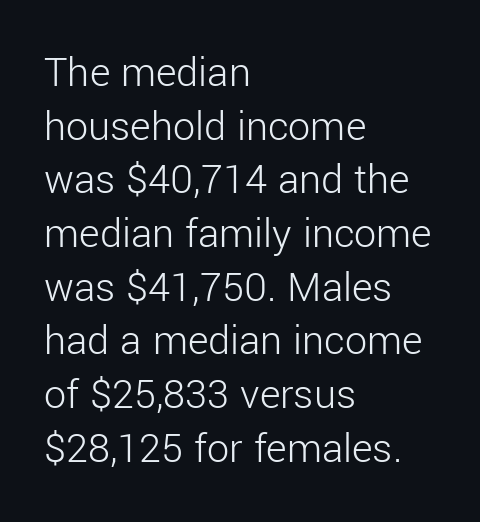
The image shows 44 px light sans-serif type, upright; set left-aligned, line spacing 1.22x, normal letter spacing, not underlined; low stroke contrast and a medium x-height.
